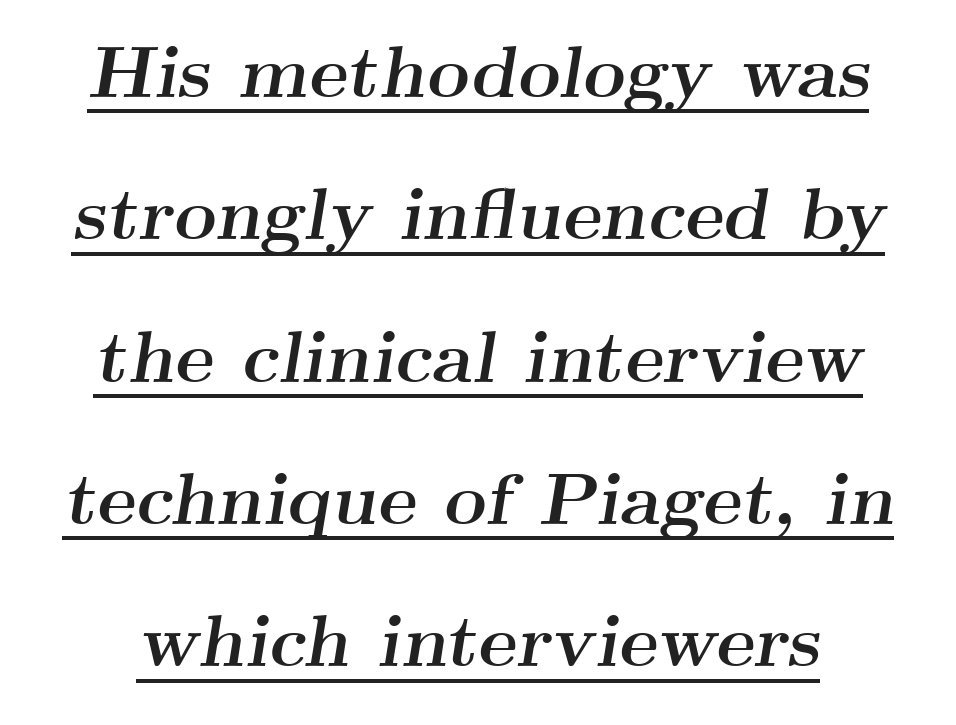
{"serif": "yes", "italic": "yes", "lean": "right", "slant_degrees": 9, "bold": "yes", "weight": "semibold", "width": "wide", "stroke_contrast": "medium", "x_height": "small", "monospaced": "no", "underline": "yes", "line_spacing": "loose", "line_spacing_ratio": 1.95, "letter_spacing": "normal", "letter_spacing_em": 0.0, "glyph_px": 73}
